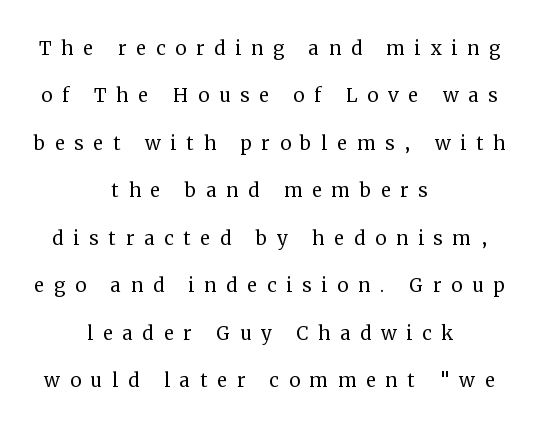
The space beneath each line is pristine and unruled. Every row of glyphs is offset so its center matches the block's center. The strokes are not fattened; the text isn't bold. Ordinary non-slanted type is in use. Successive baselines arrive slowly, with a big drop between each.
